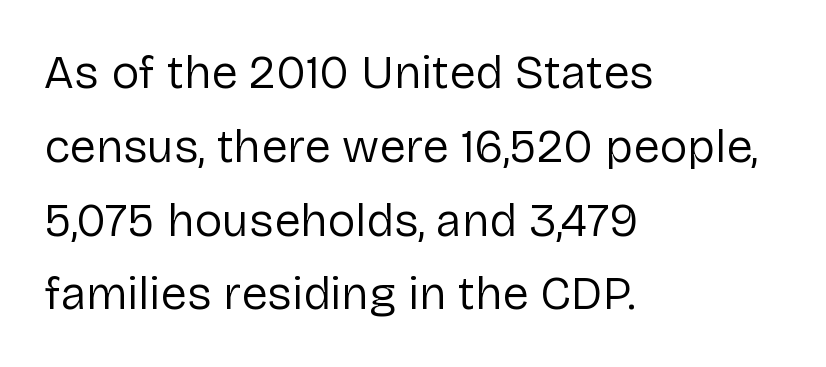
Varying glyph widths throughout — classic text-font behaviour. Nothing heavy about these letters — not bold at all. Teacher's note: observe the even left margin — that is flush-left alignment. The face used here is rendered with its standard letterfit. Does the lettering tilt? It doesn't — this is upright. Does the type have serifs? No, each stem ends abruptly.
